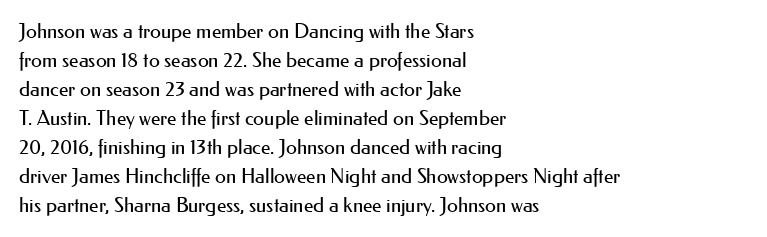
{"italic": "no", "bold": "no", "underline": "no", "align": "left", "line_spacing": "normal", "line_spacing_ratio": 1.45, "letter_spacing": "normal", "letter_spacing_em": 0.0, "glyph_px": 20}
